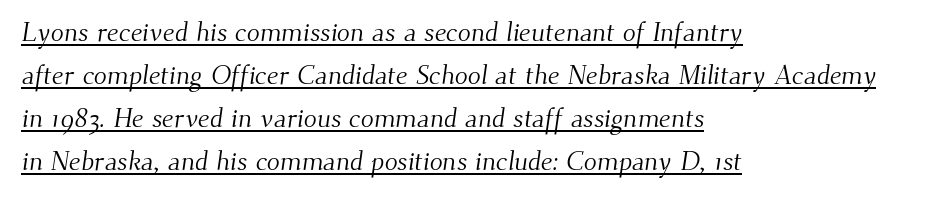
{"bold": "no", "underline": "yes", "align": "left", "line_spacing": "normal", "line_spacing_ratio": 1.59, "letter_spacing": "normal", "letter_spacing_em": 0.0, "glyph_px": 27}
